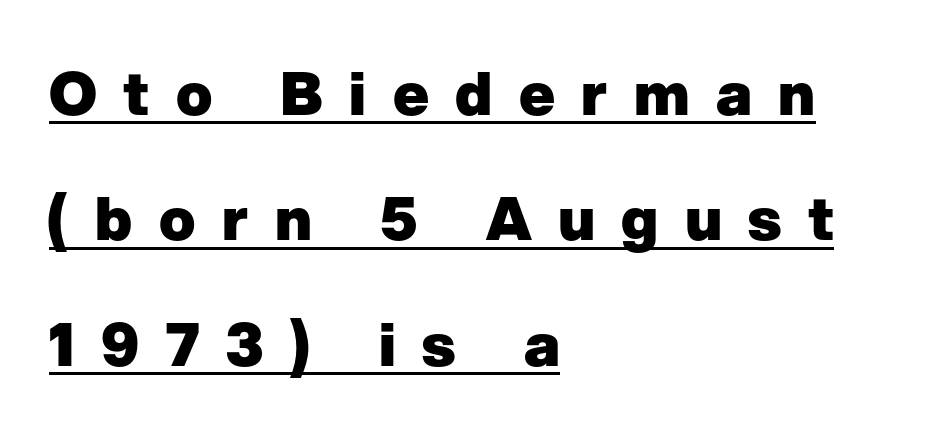
The image shows 60 px heavy sans-serif type, upright; set left-aligned, loose line spacing (2.09x), unusually wide letter spacing (+0.44 em), underlined; low stroke contrast and a medium x-height.
